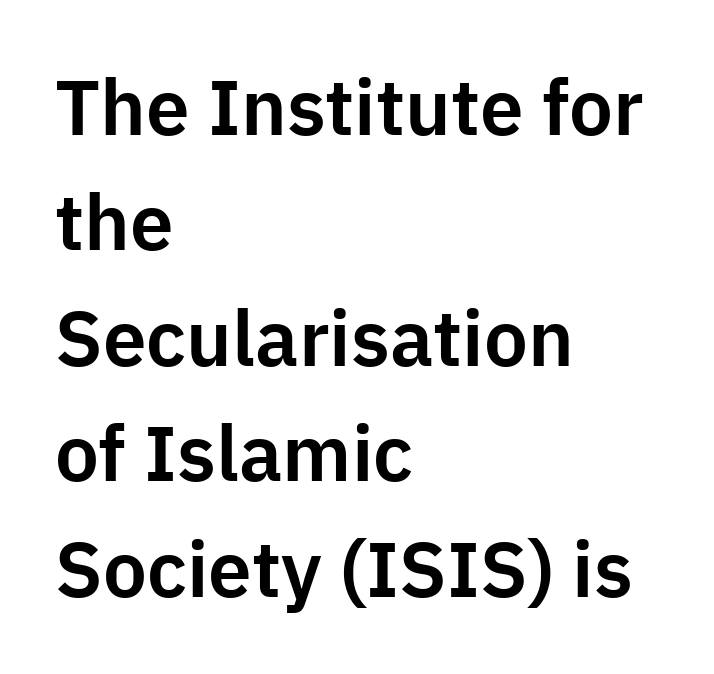
Quick note: not italic, upright. Look at the tracking — it's just the regular setting, nothing added. The setting favours the left margin, as ordinary paragraphs usually do. The zone under the glyphs is completely vacant. The line-height multiplier appears to be the usual default.
